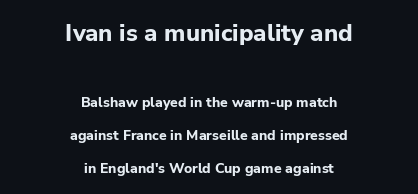
{"italic": "no", "bold": "yes", "underline": "no", "align": "center", "line_spacing": "loose", "line_spacing_ratio": 2.36, "letter_spacing": "normal", "letter_spacing_em": 0.0, "larger_block": "first", "size_ratio": 1.71, "glyph_px": 24}
